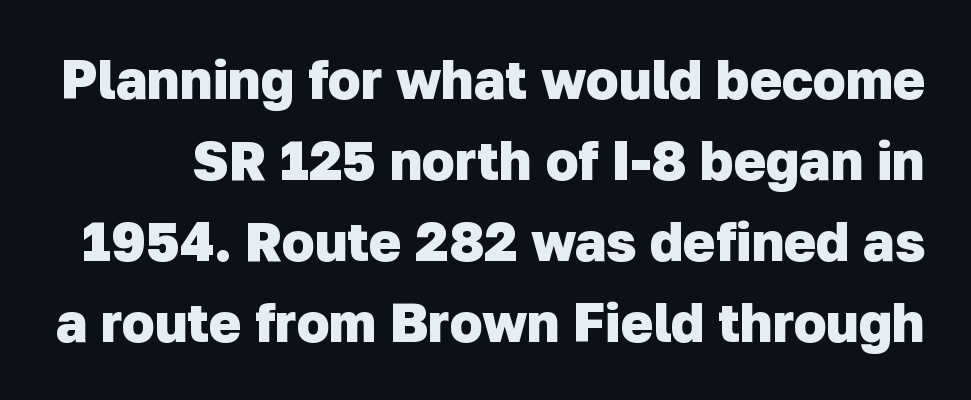
Students, observe: this is what conventionally led text looks like. This is sans-serif lettering, the kind often seen on screens and signage. Every letter is thick-stroked: bold, no question. Underline: absent.
